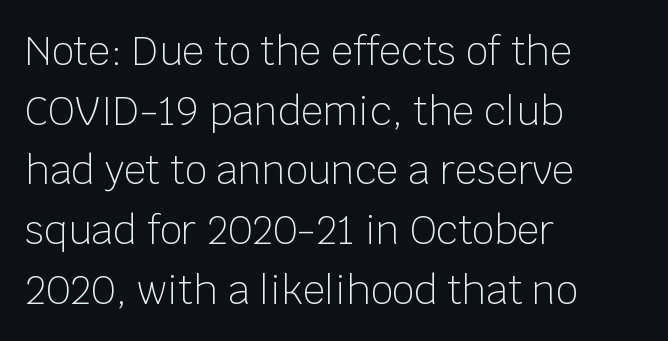
Q: Is the text bold? A: No.
Q: Is the text italic (slanted)? A: No, it is upright.
Q: Is the typeface a serif or a sans-serif typeface? A: Sans-serif.
Q: Is the text underlined? A: No.
Q: How is the paragraph aligned? A: Left-aligned.
Q: Is the spacing between letters normal or unusually wide? A: Normal.
Q: Is the spacing between lines tight, normal or loose? A: Normal.
Q: Width (condensed, normal, or wide)? A: Normal.
Q: Stroke contrast? A: Low.
Q: x-height? A: Large.
Q: Monospaced? A: No.
